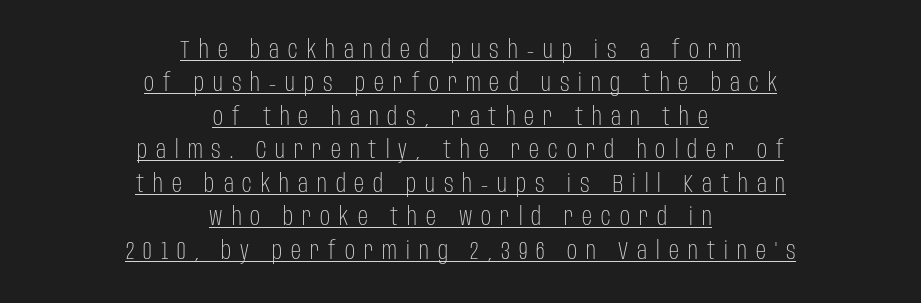
The image shows 25 px text type, upright; set centered, normal line spacing (1.34x), unusually wide letter spacing (+0.36 em), underlined.
